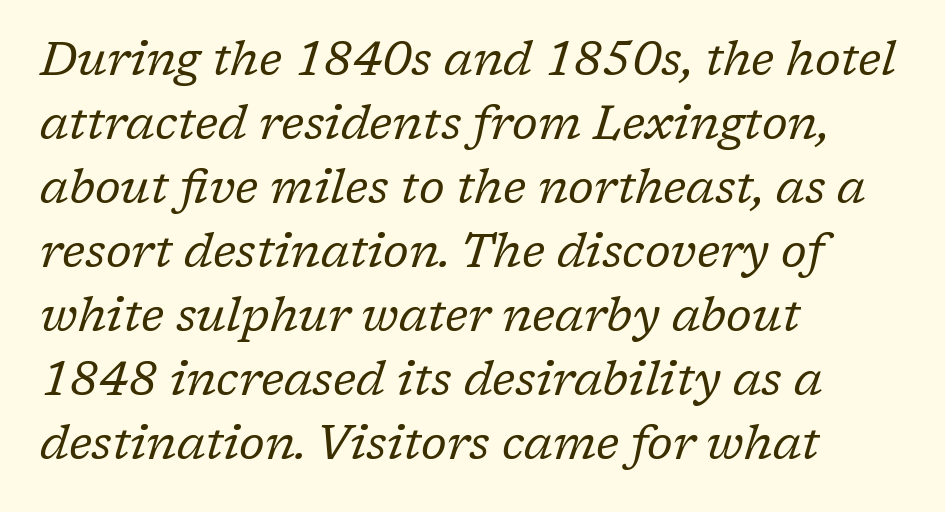
{"serif": "yes", "italic": "yes", "lean": "right", "slant_degrees": 17, "bold": "no", "weight": "regular", "width": "normal", "stroke_contrast": "low", "x_height": "medium", "monospaced": "no", "underline": "no", "align": "left", "line_spacing": "normal", "line_spacing_ratio": 1.36, "letter_spacing": "normal", "letter_spacing_em": 0.0, "glyph_px": 47}
